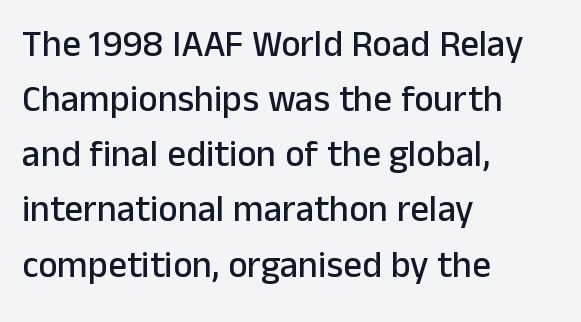
It's the straight-up-and-down kind of type. Interline gaps are of average width in this sample. Descenders hang freely into open space. In terms of letterform style, serifs are entirely absent.
